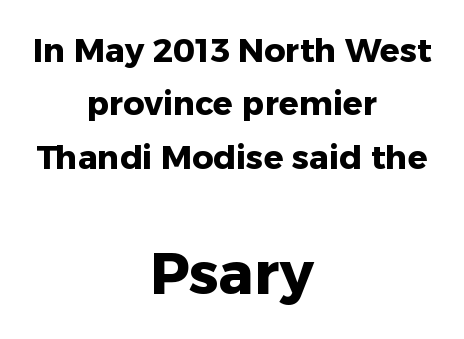
Q: Is the text bold? A: Yes.
Q: Is the text italic (slanted)? A: No, it is upright.
Q: Is the typeface a serif or a sans-serif typeface? A: Sans-serif.
Q: Is the text underlined? A: No.
Q: How is the paragraph aligned? A: Centered.
Q: Is the spacing between letters normal or unusually wide? A: Normal.
Q: Is the spacing between lines tight, normal or loose? A: Normal.
Q: Which block of text is set in a larger size, the first (top) or the second (bottom)? A: The second (bottom) one.
Q: Width (condensed, normal, or wide)? A: Normal.
Q: Stroke contrast? A: Low.
Q: x-height? A: Medium.
Q: Monospaced? A: No.
